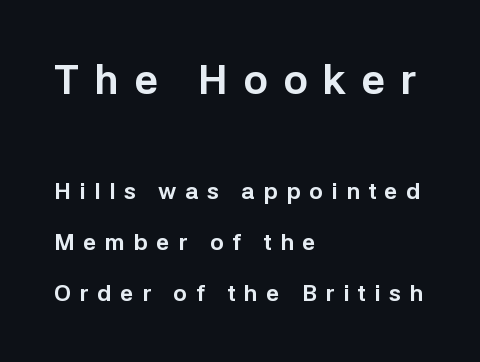
How heavy is the stroke? Heavy — this is a bold. Is there any slant? The stems are plumb. The glyphs in this specimen are sans serif. Bigger letters appear in the top chunk; the bottom chunk is reduced. Each line starts at the same left margin while the right side varies. Varying glyph widths throughout — classic text-font behaviour.
